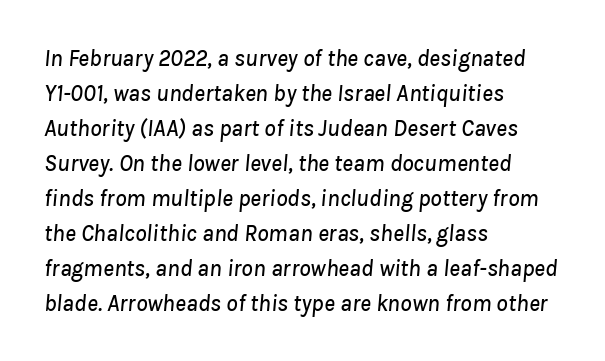
The image shows 23 px text type, italic (leaning right); set left-aligned, normal line spacing (1.52x), normal letter spacing, not underlined.
